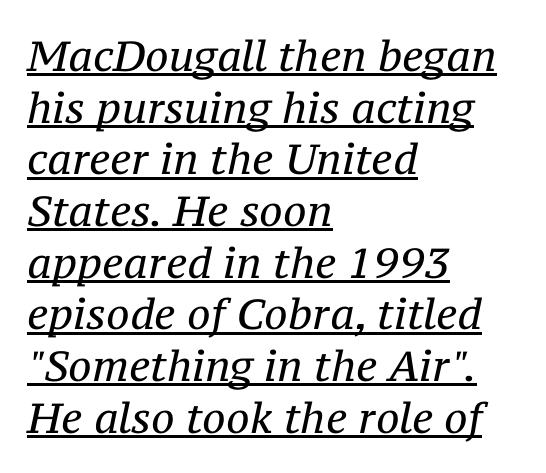
Alignment: flush left. Heaviness? Minimal to ordinary, like unemphasized prose. The lettering tilts uniformly, giving the passage an italic look. The type family on display is of the serif kind.
